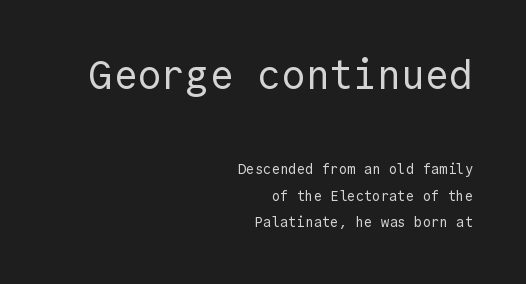
Q: Is the text bold? A: No.
Q: Is the text italic (slanted)? A: No, it is upright.
Q: Is the typeface a serif or a sans-serif typeface? A: Sans-serif.
Q: Is the text underlined? A: No.
Q: How is the paragraph aligned? A: Right-aligned.
Q: Is the spacing between letters normal or unusually wide? A: Normal.
Q: Is the spacing between lines tight, normal or loose? A: Loose.
Q: Which block of text is set in a larger size, the first (top) or the second (bottom)? A: The first (top) one.
Q: Width (condensed, normal, or wide)? A: Normal.
Q: x-height? A: Medium.
Q: Monospaced? A: Yes.
